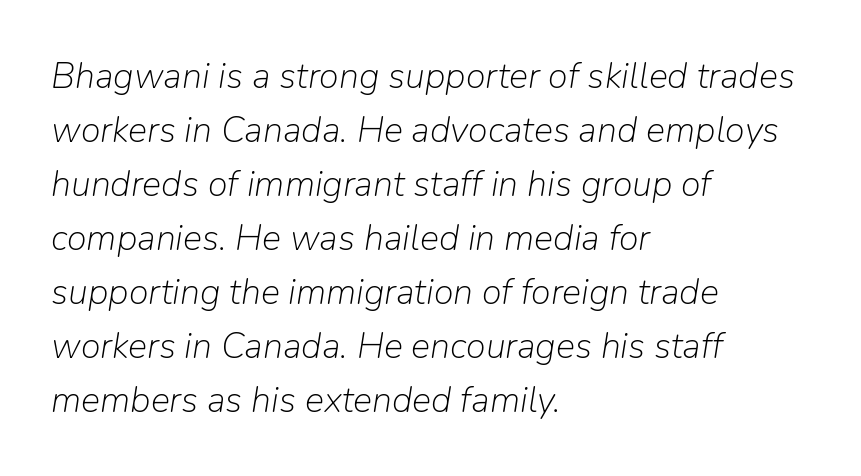
The image shows 36 px light type, italic (leaning right); set left-aligned, normal line spacing (1.5x), normal letter spacing, not underlined; low stroke contrast and a medium x-height.
